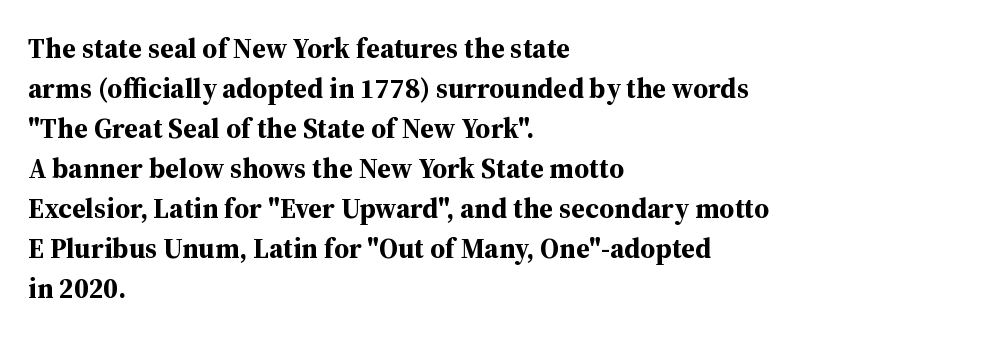
Upright lettering throughout. Proportional: the letters do not fall into vertical columns. The letters sit at their default tracking, neither squeezed nor spread. This block has exactly the height ordinary leading produces. A full-strength bold gives these letters their thick strokes.
